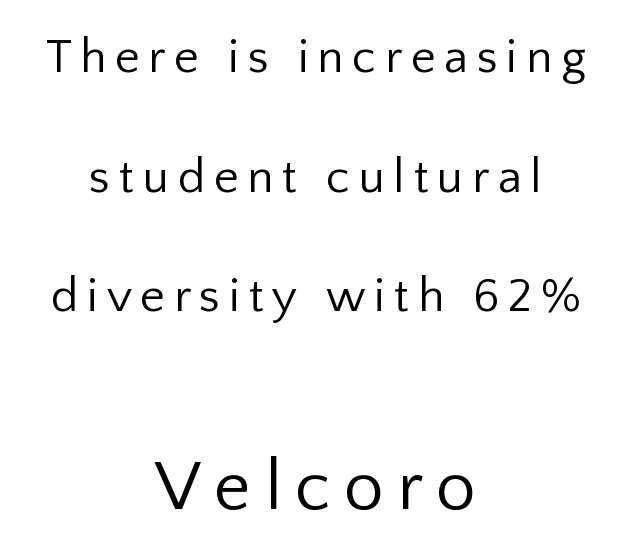
Q: Is the text bold? A: No.
Q: Is the text italic (slanted)? A: No, it is upright.
Q: Is the typeface a serif or a sans-serif typeface? A: Sans-serif.
Q: Is the text underlined? A: No.
Q: How is the paragraph aligned? A: Centered.
Q: Is the spacing between lines tight, normal or loose? A: Loose.
Q: Which block of text is set in a larger size, the first (top) or the second (bottom)? A: The second (bottom) one.
Q: Width (condensed, normal, or wide)? A: Normal.
Q: Stroke contrast? A: Low.
Q: x-height? A: Medium.
Q: Monospaced? A: No.
